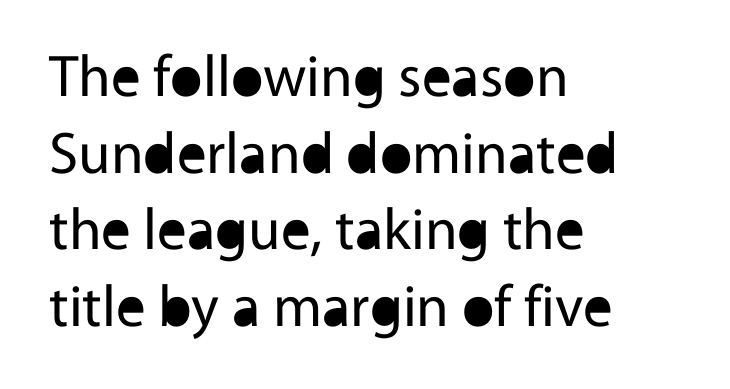
{"serif": "no", "italic": "no", "bold": "no", "weight": "regular", "width": "normal", "x_height": "medium", "monospaced": "no", "underline": "no", "align": "left", "line_spacing": "normal", "line_spacing_ratio": 1.3, "letter_spacing": "normal", "letter_spacing_em": 0.0, "glyph_px": 59}
